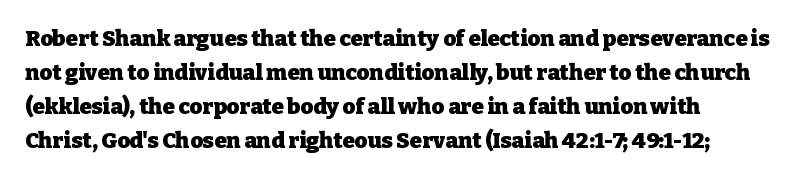
Q: Is the text bold? A: Yes.
Q: Is the text italic (slanted)? A: No, it is upright.
Q: Is the text underlined? A: No.
Q: How is the paragraph aligned? A: Left-aligned.
Q: Is the spacing between letters normal or unusually wide? A: Normal.
Q: Is the spacing between lines tight, normal or loose? A: Normal.
